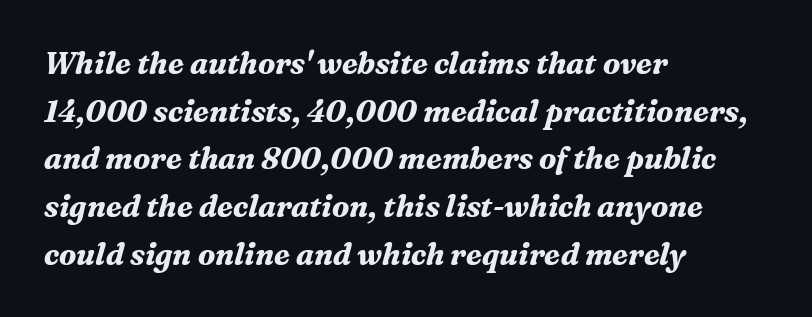
The image shows 30 px bold serif type, italic (leaning right); set left-aligned, normal line spacing (1.59x), normal letter spacing, not underlined; medium stroke contrast and a medium x-height.
